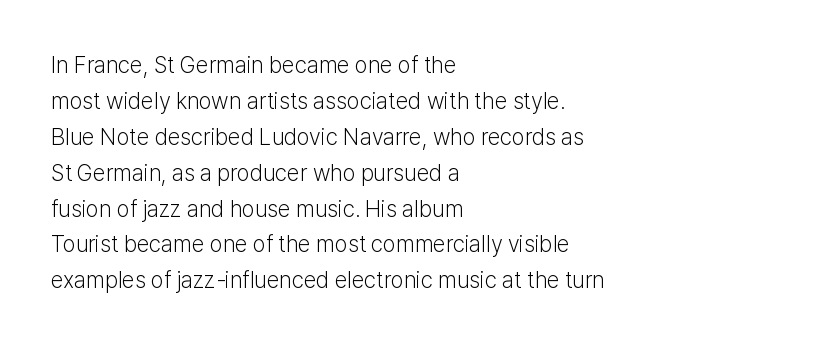
Q: Is the text bold? A: No.
Q: Is the text italic (slanted)? A: No, it is upright.
Q: Is the text underlined? A: No.
Q: How is the paragraph aligned? A: Left-aligned.
Q: Is the spacing between letters normal or unusually wide? A: Normal.
Q: Is the spacing between lines tight, normal or loose? A: Normal.
